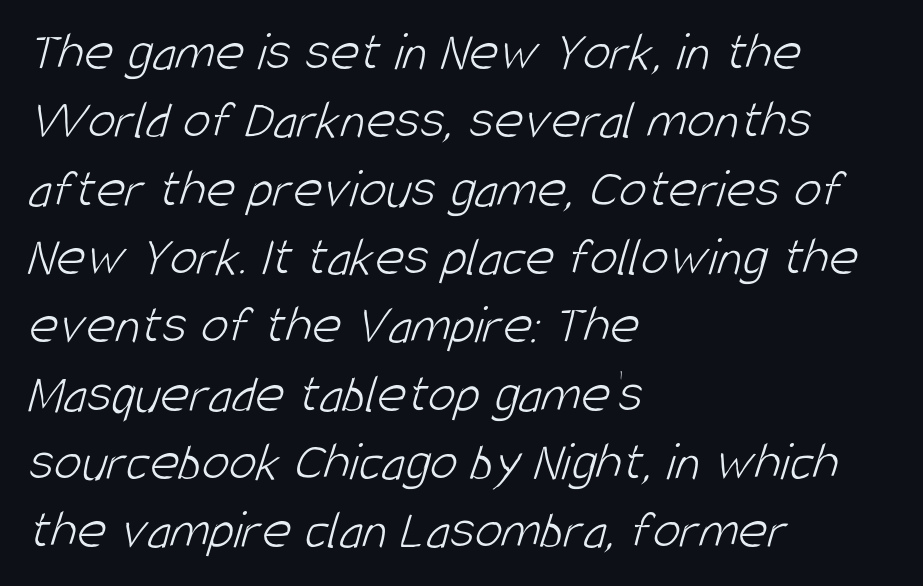
Q: Is the text bold? A: No.
Q: Is the typeface a serif or a sans-serif typeface? A: Sans-serif.
Q: Is the text underlined? A: No.
Q: How is the paragraph aligned? A: Left-aligned.
Q: Is the spacing between letters normal or unusually wide? A: Normal.
Q: Width (condensed, normal, or wide)? A: Condensed.
Q: Stroke contrast? A: Low.
Q: x-height? A: Large.
Q: Monospaced? A: No.
